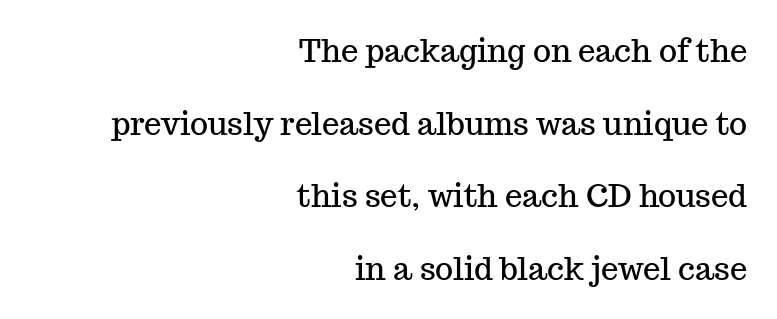
Q: Is the text italic (slanted)? A: No, it is upright.
Q: Is the typeface a serif or a sans-serif typeface? A: Serif.
Q: Is the text underlined? A: No.
Q: How is the paragraph aligned? A: Right-aligned.
Q: Is the spacing between letters normal or unusually wide? A: Normal.
Q: Is the spacing between lines tight, normal or loose? A: Loose.
Q: Width (condensed, normal, or wide)? A: Normal.
Q: Stroke contrast? A: Medium.
Q: x-height? A: Medium.
Q: Monospaced? A: No.
